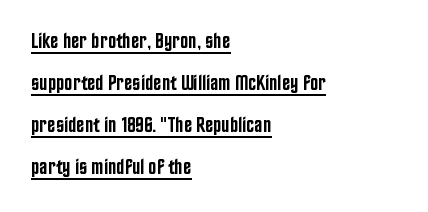
Q: Is the text bold? A: Semi-bold.
Q: Is the text italic (slanted)? A: No, it is upright.
Q: Is the text underlined? A: Yes.
Q: How is the paragraph aligned? A: Left-aligned.
Q: Is the spacing between letters normal or unusually wide? A: Normal.
Q: Is the spacing between lines tight, normal or loose? A: Loose.
